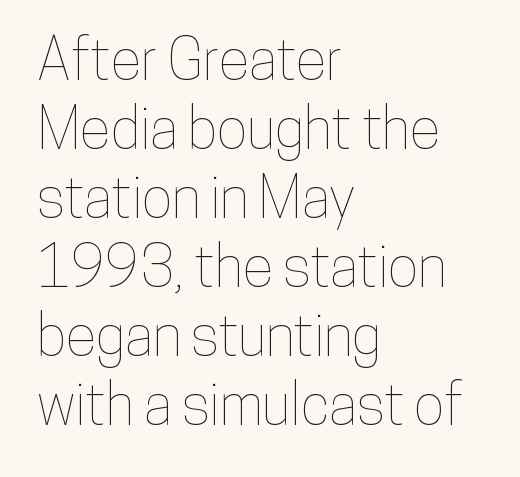
{"italic": "no", "width": "condensed", "stroke_contrast": "low", "x_height": "medium", "monospaced": "no", "underline": "no", "align": "left", "line_spacing_ratio": 1.21, "letter_spacing": "normal", "letter_spacing_em": 0.0, "glyph_px": 57}
